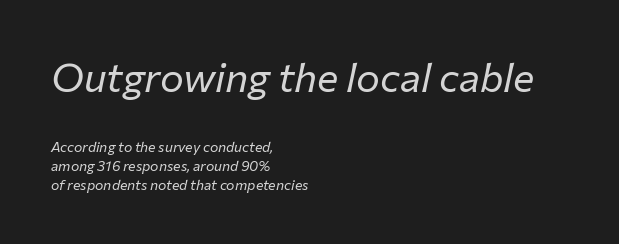
Q: Is the text bold? A: No.
Q: Is the text italic (slanted)? A: Yes, it leans right by about 12 degrees.
Q: Is the text underlined? A: No.
Q: How is the paragraph aligned? A: Left-aligned.
Q: Is the spacing between letters normal or unusually wide? A: Normal.
Q: Is the spacing between lines tight, normal or loose? A: Normal.
Q: Which block of text is set in a larger size, the first (top) or the second (bottom)? A: The first (top) one.
Q: Width (condensed, normal, or wide)? A: Normal.
Q: Stroke contrast? A: Low.
Q: x-height? A: Medium.
Q: Monospaced? A: No.
